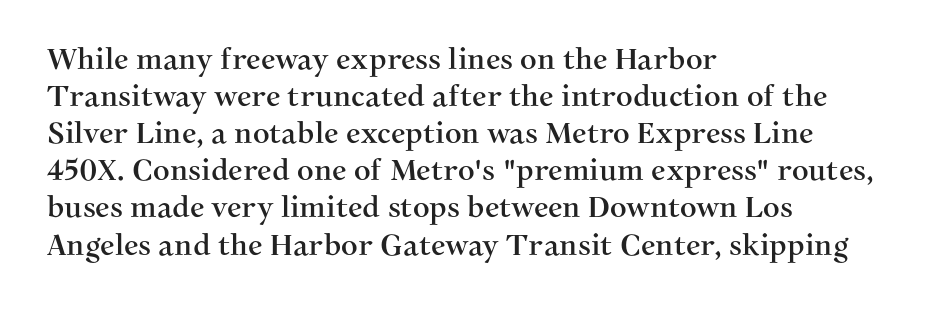
{"serif": "yes", "italic": "no", "width": "normal", "stroke_contrast": "medium", "x_height": "medium", "monospaced": "no", "underline": "no", "align": "left", "line_spacing": "normal", "line_spacing_ratio": 1.28, "letter_spacing": "normal", "letter_spacing_em": 0.0, "glyph_px": 29}
